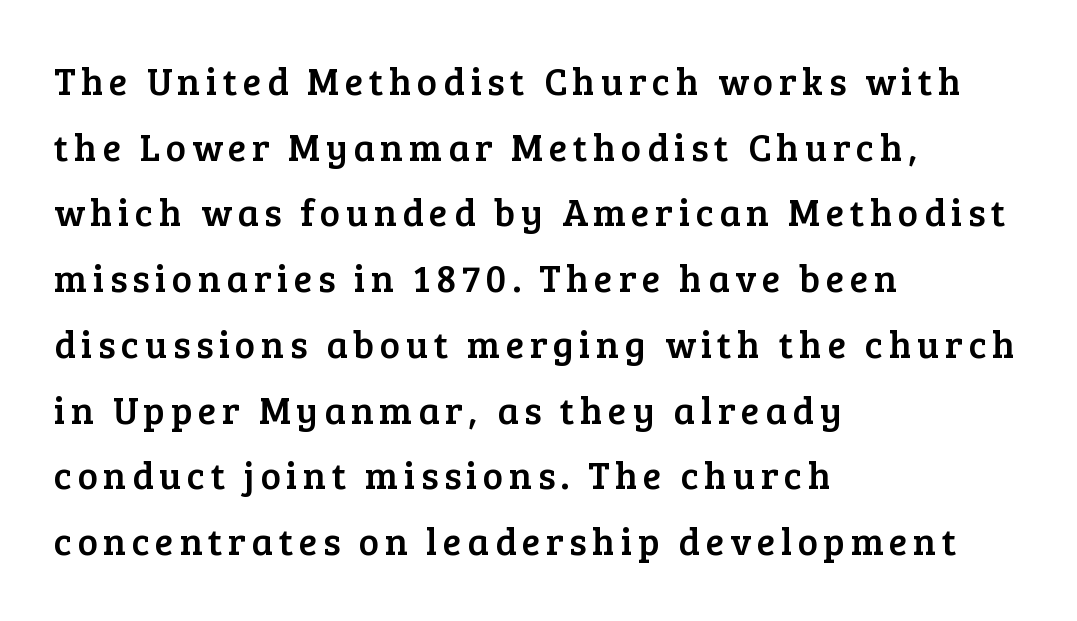
Q: Is the text italic (slanted)? A: No, it is upright.
Q: Is the typeface a serif or a sans-serif typeface? A: Serif.
Q: Is the text underlined? A: No.
Q: How is the paragraph aligned? A: Left-aligned.
Q: Width (condensed, normal, or wide)? A: Normal.
Q: Stroke contrast? A: Low.
Q: x-height? A: Medium.
Q: Monospaced? A: No.
